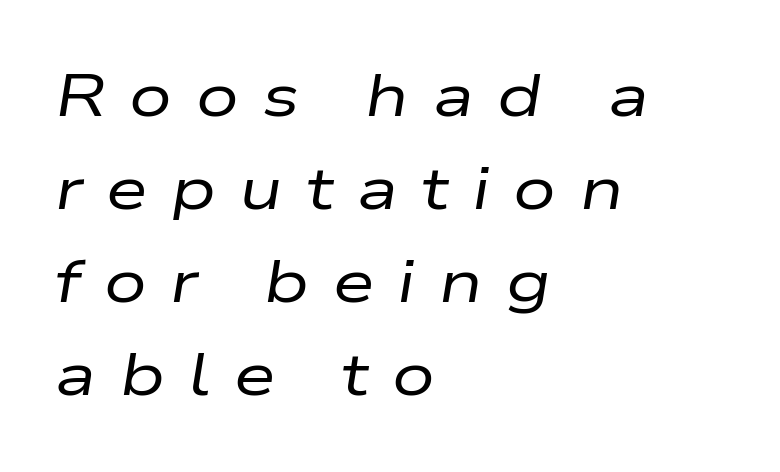
Check under the words: just untouched page. The weight would be labelled regular, book, light, or lighter still. Substantial extra tracking has been applied to these lines. Is there much room between lines? A standard amount, neither cramped nor airy. Proportional: the letters do not fall into vertical columns. Horizontally, the lines are justified to the leading edge only.
